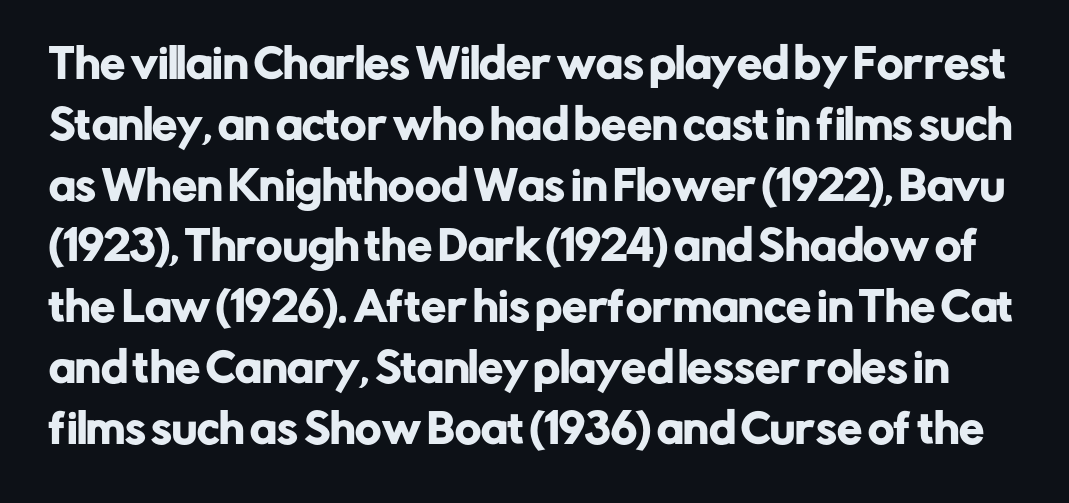
The image shows 40 px sans-serif type, upright; set normal line spacing (1.52x), normal letter spacing, not underlined; low stroke contrast and a medium x-height.
